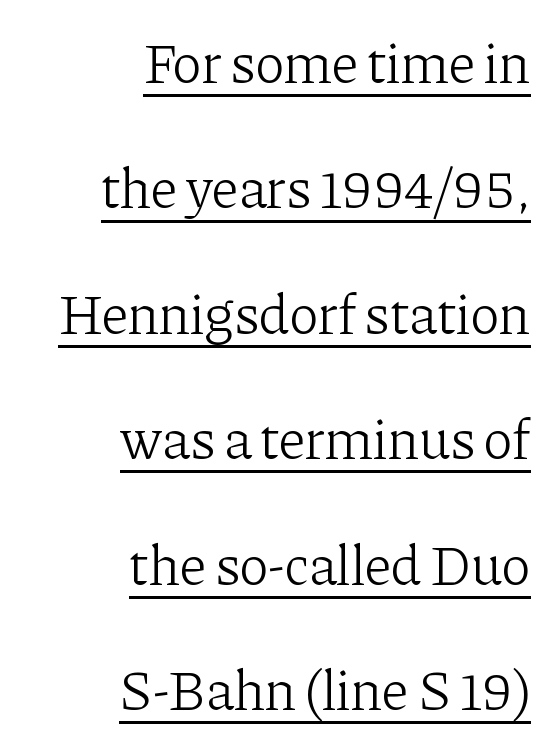
The image shows 56 px light serif type, upright; set right-aligned, loose line spacing (2.24x), normal letter spacing, underlined; low stroke contrast and a medium x-height.
